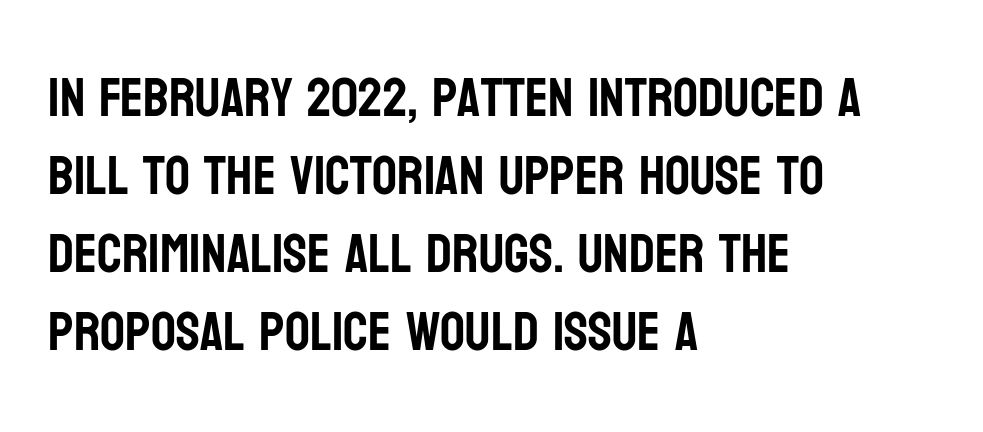
Q: Is the text italic (slanted)? A: No, it is upright.
Q: Is the typeface a serif or a sans-serif typeface? A: Sans-serif.
Q: Is the text underlined? A: No.
Q: How is the paragraph aligned? A: Left-aligned.
Q: Is the spacing between letters normal or unusually wide? A: Normal.
Q: Is the spacing between lines tight, normal or loose? A: Normal.
Q: Width (condensed, normal, or wide)? A: Condensed.
Q: Stroke contrast? A: Low.
Q: x-height? A: Large.
Q: Monospaced? A: No.
